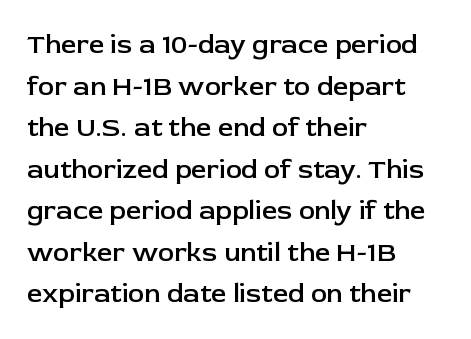
Q: Is the text bold? A: Semi-bold.
Q: Is the text italic (slanted)? A: No, it is upright.
Q: Is the text underlined? A: No.
Q: How is the paragraph aligned? A: Left-aligned.
Q: Is the spacing between letters normal or unusually wide? A: Normal.
Q: Is the spacing between lines tight, normal or loose? A: Normal.
